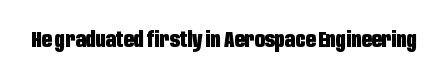
Short note: letters normally spaced. Words float on clear page, feet unadorned. The letters stand upright; this is a roman face. Heavy, bold letterforms.
